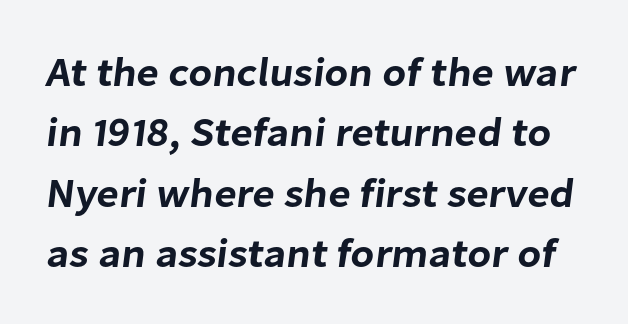
{"serif": "no", "width": "normal", "stroke_contrast": "low", "x_height": "medium", "monospaced": "no", "underline": "no", "line_spacing": "normal", "line_spacing_ratio": 1.47, "letter_spacing": "normal", "letter_spacing_em": 0.0, "glyph_px": 41}
